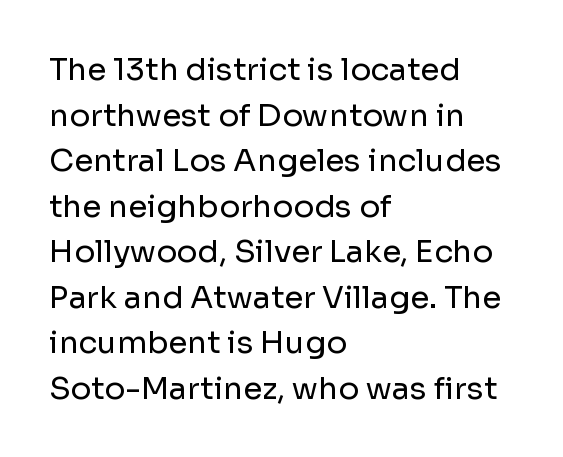
{"serif": "no", "italic": "no", "bold": "no", "weight": "regular", "width": "normal", "stroke_contrast": "low", "x_height": "medium", "monospaced": "no", "underline": "no", "align": "left", "line_spacing": "normal", "line_spacing_ratio": 1.47, "letter_spacing": "normal", "letter_spacing_em": 0.0, "glyph_px": 31}
